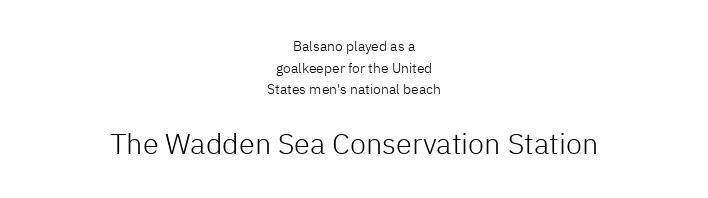
{"serif": "no", "italic": "no", "bold": "no", "weight": "light", "width": "normal", "stroke_contrast": "low", "x_height": "medium", "monospaced": "no", "underline": "no", "align": "center", "line_spacing": "normal", "line_spacing_ratio": 1.54, "letter_spacing": "normal", "letter_spacing_em": 0.0, "larger_block": "second", "size_ratio": 2.07, "glyph_px": 29}
